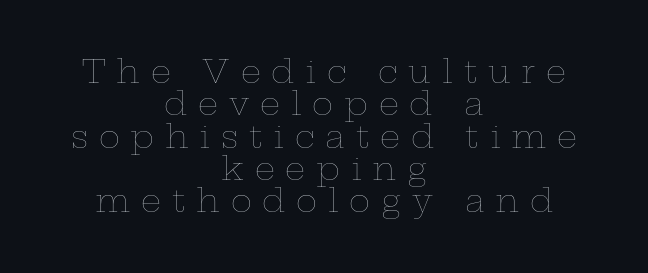
Q: Is the text bold? A: No.
Q: Is the text italic (slanted)? A: No, it is upright.
Q: Is the text underlined? A: No.
Q: How is the paragraph aligned? A: Centered.
Q: Is the spacing between letters normal or unusually wide? A: Unusually wide.
Q: Is the spacing between lines tight, normal or loose? A: Tight.
Q: Width (condensed, normal, or wide)? A: Wide.
Q: Stroke contrast? A: Low.
Q: x-height? A: Medium.
Q: Monospaced? A: No.
